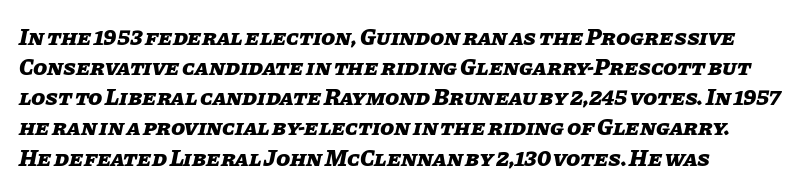
Quick note: underline off. Regarding leading, the lines here are spaced in the standard way. An italicized treatment has been applied to the whole sample. Honestly, the letter spacing is just normal — you wouldn't notice it.
